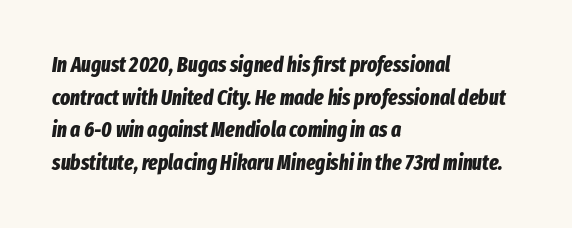
Style check: oblique. Look at the stroke-to-counter ratio: heavy, a bold. Each row of text sits above clean, open space. Nobody touched the tracking dial on this one. Compared with typical paragraphs, the rows here are spaced about the same. Compared with a centered layout, this one pins lines to the left instead.
